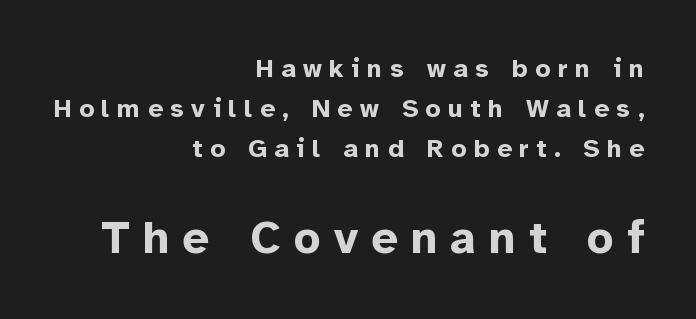
The image shows 46 px bold sans-serif type, upright; set right-aligned, normal line spacing (1.54x), unusually wide letter spacing (+0.29 em), not underlined; the second (bottom) block is 1.77x larger; low stroke contrast and a medium x-height.
